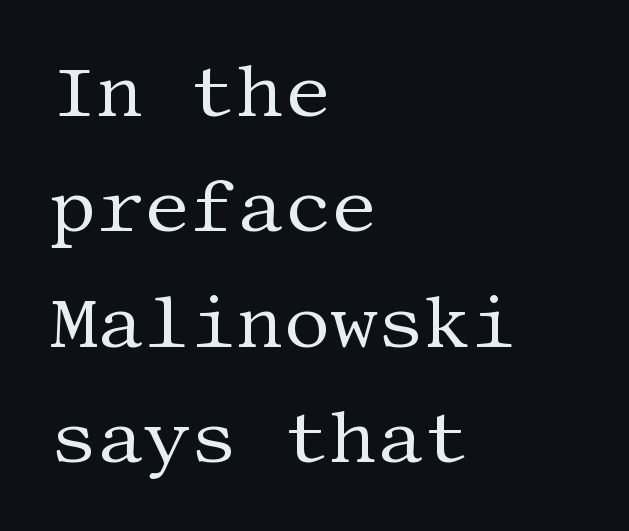
The image shows 73 px regular-weight serif type, upright; set left-aligned, normal line spacing (1.58x), normal letter spacing, not underlined; medium stroke contrast and a large x-height.
